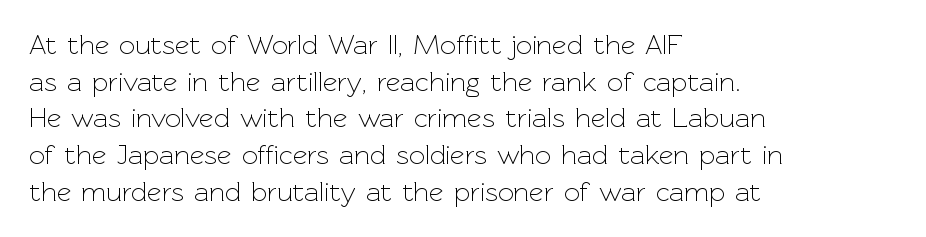
Short and long lines alike share a common starting point at left. A light-to-regular cut is what we see here. In terms of posture, this sample is upright. Has an underline been added? It has not. The letters advance in unequal steps, a hallmark of proportional type. Is this a sans? Yes — the strokes have no serifs.
